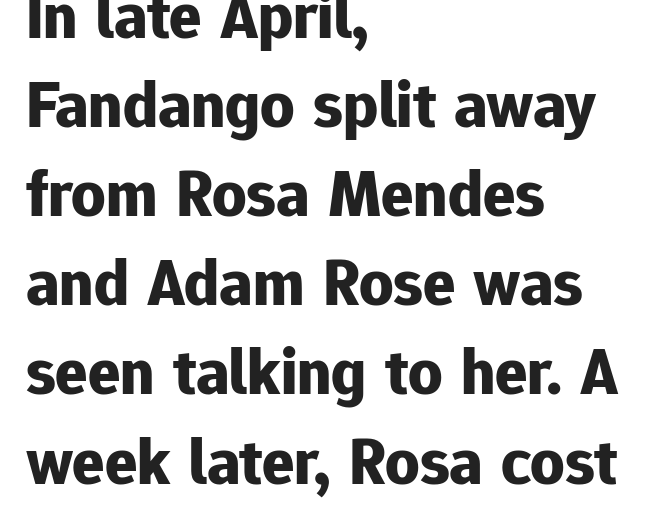
Q: Is the text bold? A: Yes.
Q: Is the text italic (slanted)? A: No, it is upright.
Q: Is the typeface a serif or a sans-serif typeface? A: Sans-serif.
Q: Is the text underlined? A: No.
Q: How is the paragraph aligned? A: Left-aligned.
Q: Is the spacing between letters normal or unusually wide? A: Normal.
Q: Is the spacing between lines tight, normal or loose? A: Normal.
Q: Width (condensed, normal, or wide)? A: Normal.
Q: Stroke contrast? A: Low.
Q: x-height? A: Medium.
Q: Monospaced? A: No.
